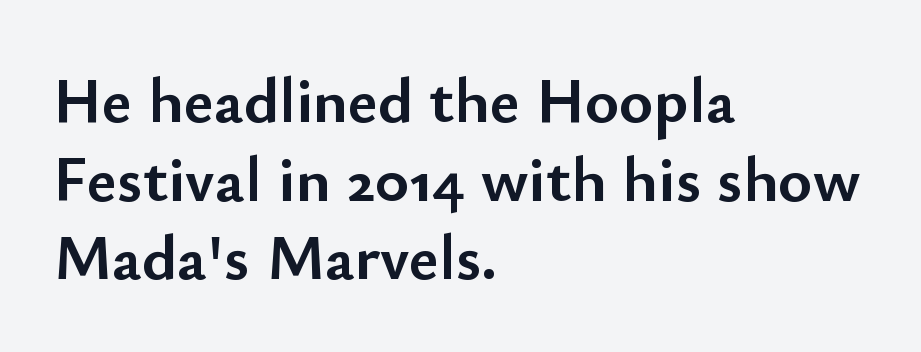
These lines carry a lot of weight — the face is fully bold. Stroke terminals: plain, sans-serif. The paragraph shown leans on its left margin. Decoration check: the copy has no underline. A typesetter would mark this as roman, not italic. Proportional: the letters do not fall into vertical columns.
